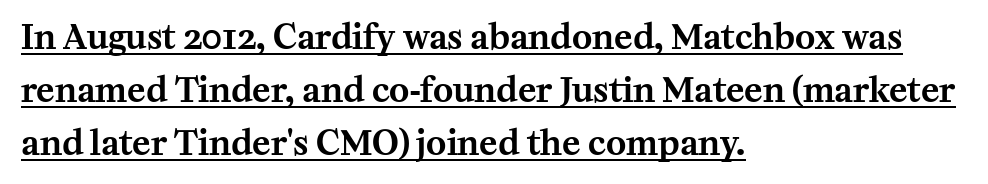
The ragged edge is on the right, which tells us the setting is flush left. The rendering uses the underline text-decoration. Small tapered or slab feet sit at the stroke ends, so this counts as serif. Varying glyph widths throughout — classic text-font behaviour.
